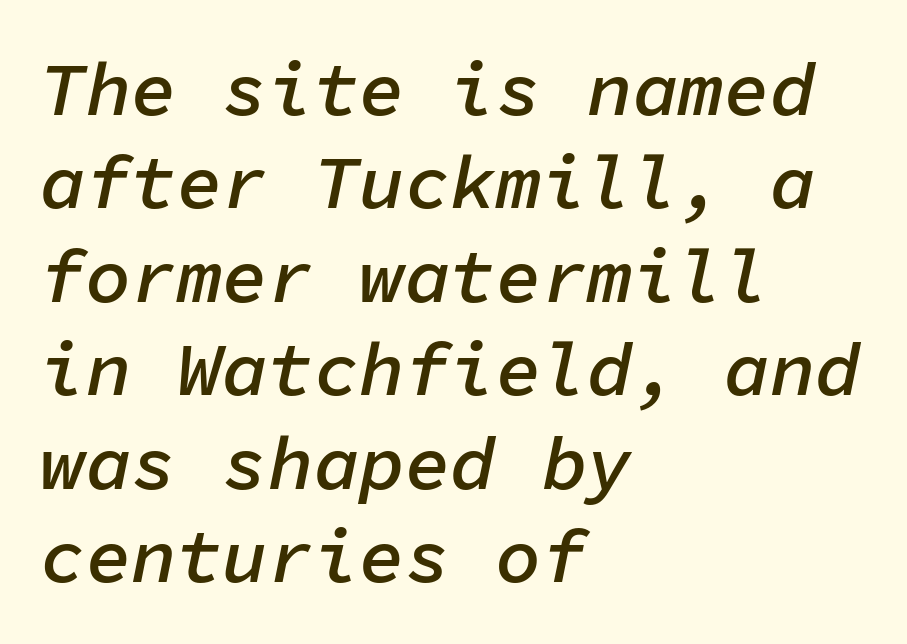
{"italic": "yes", "lean": "right", "slant_degrees": 11, "bold": "semi", "weight": "semibold", "width": "normal", "stroke_contrast": "low", "x_height": "medium", "monospaced": "yes", "underline": "no", "align": "left", "line_spacing_ratio": 1.23, "letter_spacing": "normal", "letter_spacing_em": 0.0, "glyph_px": 76}
